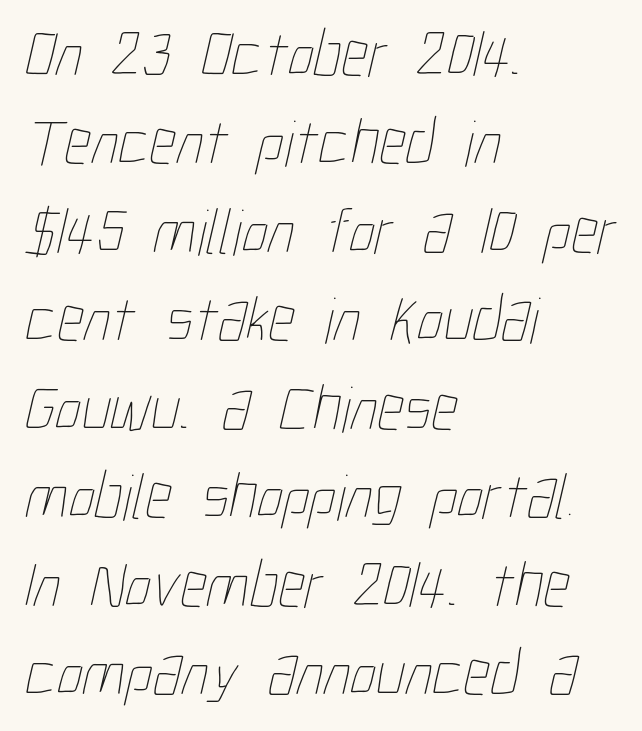
The image shows 66 px thin, condensed type; set left-aligned, normal line spacing (1.34x), normal letter spacing, not underlined; low stroke contrast and a medium x-height.
